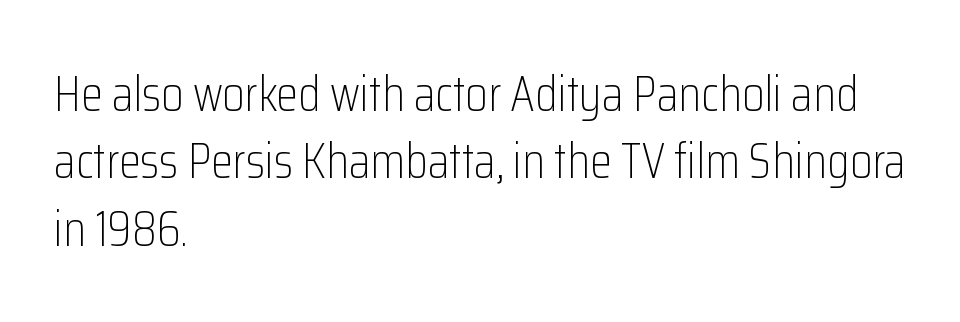
{"serif": "no", "italic": "no", "bold": "no", "weight": "light", "width": "condensed", "stroke_contrast": "low", "x_height": "medium", "monospaced": "no", "underline": "no", "align": "left", "line_spacing": "normal", "line_spacing_ratio": 1.35, "letter_spacing": "normal", "letter_spacing_em": 0.0, "glyph_px": 50}
